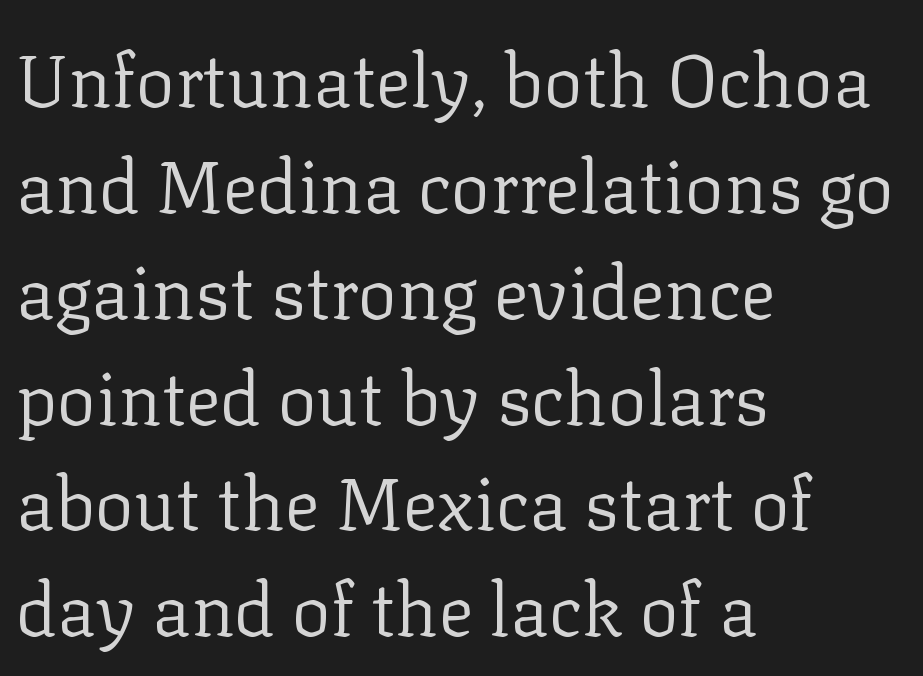
The image shows 73 px regular-weight serif type, upright; set left-aligned, normal line spacing (1.45x), normal letter spacing, not underlined; low stroke contrast and a medium x-height.
